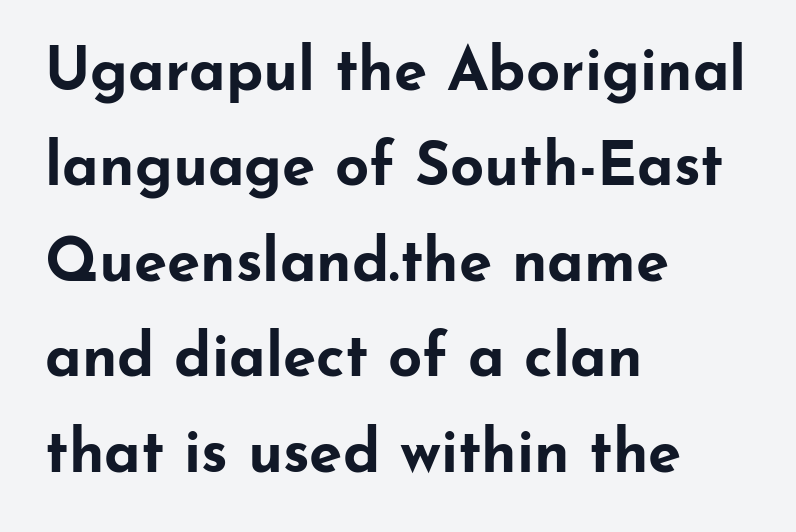
A clean baseline with only descenders dipping below it. Typeset ragged right — the left edge is the straight one. This is roman type, the default non-slanted kind. A full-strength bold gives these letters their thick strokes. Does the leading feel generous? No, just average. To sum up the face: it is a sans, with no serifs.
